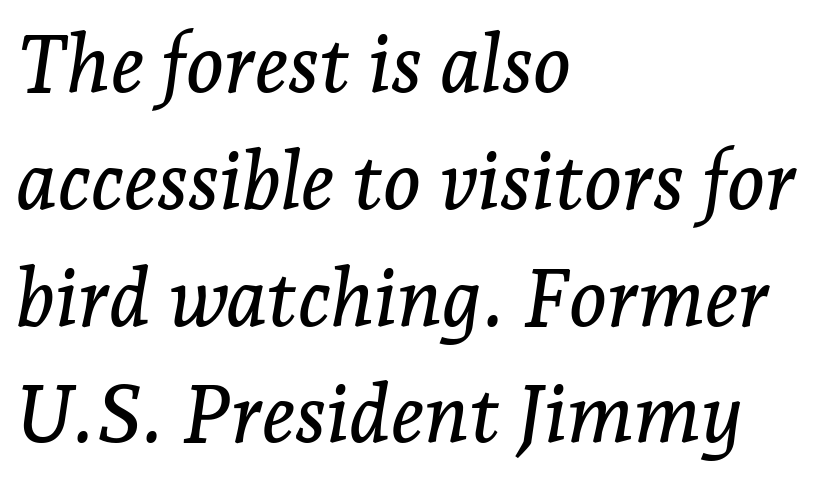
The compositor pushed each line to the left boundary. Glyph-to-glyph distance matches everyday printed text. Baseline-to-baseline distance is the conventional proportion of letter height. The rendering shows small feet on the letterforms — a serif design. Each row of text sits above clean, open space. Looks like regular typesetting: each glyph gets only the width it needs.
